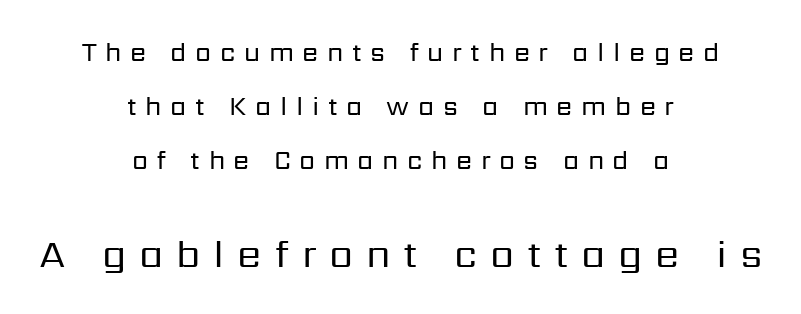
Q: Is the text bold? A: No.
Q: Is the text italic (slanted)? A: No, it is upright.
Q: Is the typeface a serif or a sans-serif typeface? A: Sans-serif.
Q: Is the text underlined? A: No.
Q: How is the paragraph aligned? A: Centered.
Q: Is the spacing between letters normal or unusually wide? A: Unusually wide.
Q: Is the spacing between lines tight, normal or loose? A: Loose.
Q: Which block of text is set in a larger size, the first (top) or the second (bottom)? A: The second (bottom) one.
Q: Width (condensed, normal, or wide)? A: Normal.
Q: Stroke contrast? A: Low.
Q: x-height? A: Medium.
Q: Monospaced? A: No.
